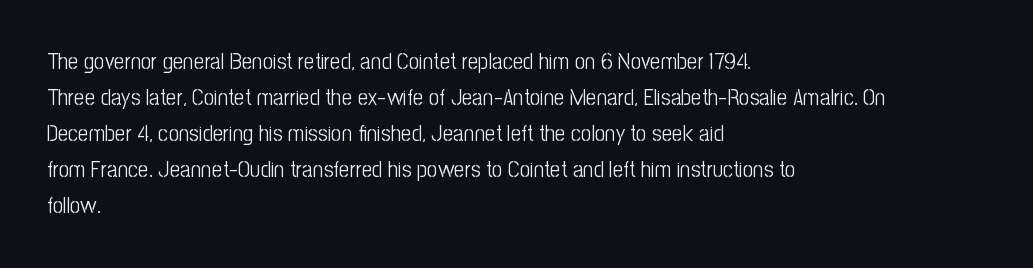
The image shows 23 px text type, upright; set left-aligned, normal line spacing (1.56x), normal letter spacing, not underlined.
